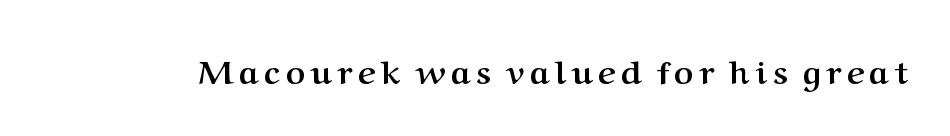
Q: Is the text bold? A: Yes.
Q: Is the text italic (slanted)? A: No, it is upright.
Q: Is the typeface a serif or a sans-serif typeface? A: Serif.
Q: Is the text underlined? A: No.
Q: Width (condensed, normal, or wide)? A: Normal.
Q: Stroke contrast? A: Medium.
Q: x-height? A: Medium.
Q: Monospaced? A: No.
